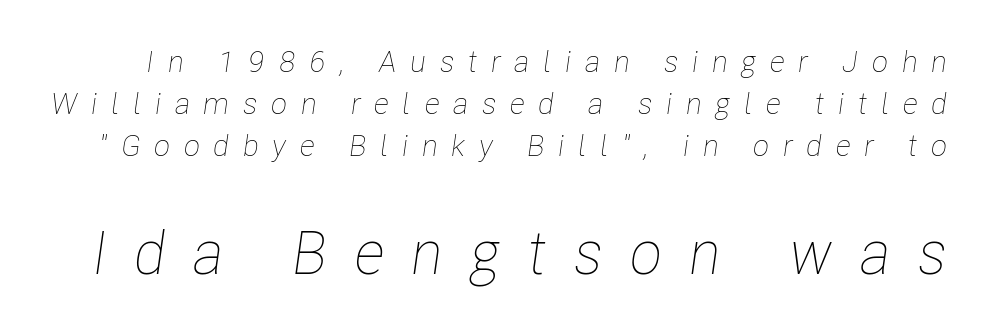
The image shows 60 px thin, condensed type, italic (leaning right); set normal line spacing (1.4x), unusually wide letter spacing (+0.45 em), not underlined; the second (bottom) block is 2.0x larger; low stroke contrast and a medium x-height.
